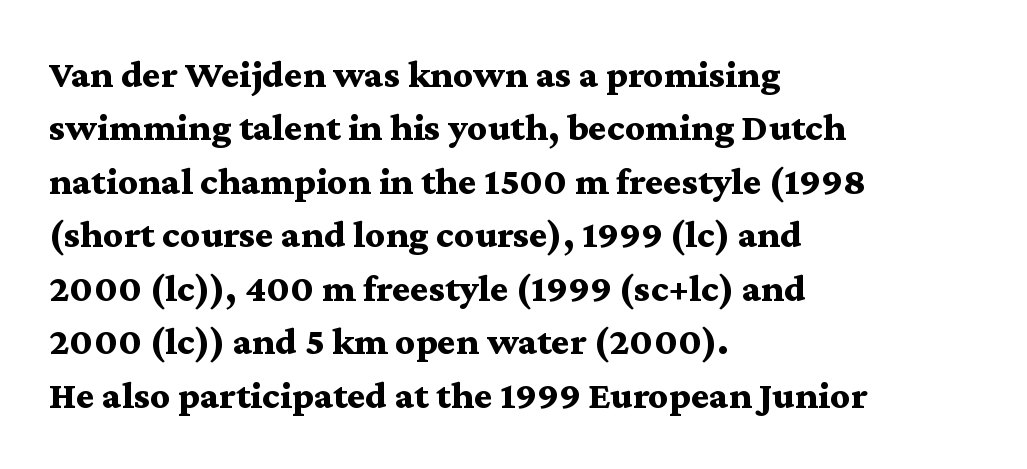
Is the type bold? Yes — the strokes are clearly thick and heavy. A clean baseline with only descenders dipping below it. The type sits square on the baseline with zero lean. Spacing between characters is what you'd get straight out of the box. If you measured baseline to baseline, you'd find a middling distance.
